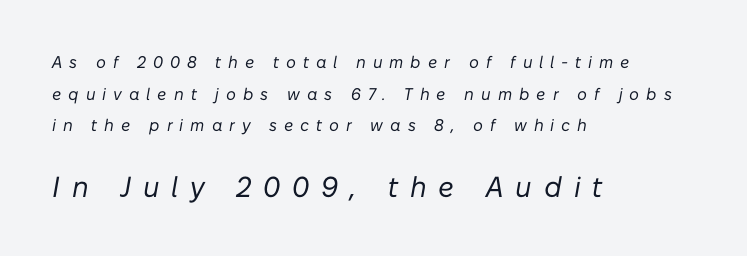
Q: Is the text bold? A: No.
Q: Is the text italic (slanted)? A: Yes, it leans right by about 10 degrees.
Q: Is the text underlined? A: No.
Q: How is the paragraph aligned? A: Left-aligned.
Q: Is the spacing between letters normal or unusually wide? A: Unusually wide.
Q: Which block of text is set in a larger size, the first (top) or the second (bottom)? A: The second (bottom) one.
Q: Width (condensed, normal, or wide)? A: Normal.
Q: Stroke contrast? A: Low.
Q: x-height? A: Medium.
Q: Monospaced? A: No.
